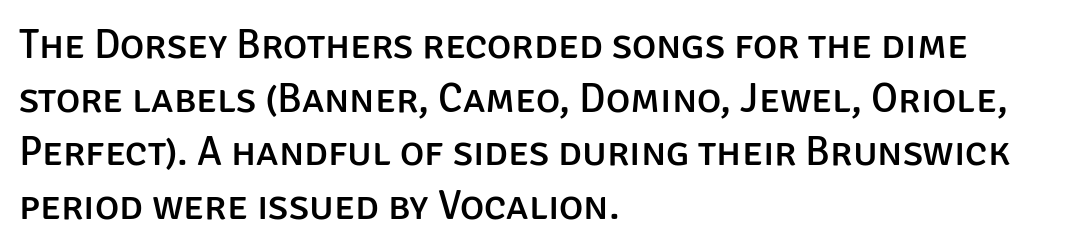
Notice how the stems are strictly vertical — no italics here. These lines sit exactly where default settings would place them. Inter-character spacing is left at the font's built-in metrics. A student would call this left alignment; a typographer would say flush left, rag right.
